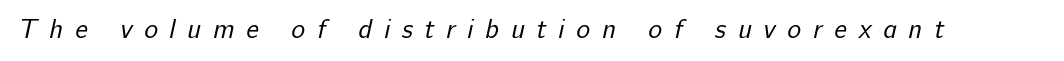
Q: Is the text bold? A: No.
Q: Is the text underlined? A: No.
Q: Is the spacing between letters normal or unusually wide? A: Unusually wide.
